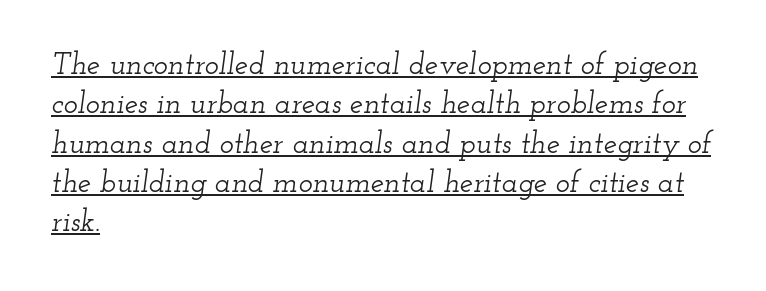
{"serif": "yes", "italic": "yes", "lean": "right", "slant_degrees": 12, "width": "wide", "stroke_contrast": "low", "x_height": "small", "monospaced": "no", "underline": "yes", "align": "left", "line_spacing": "normal", "line_spacing_ratio": 1.31, "letter_spacing": "normal", "letter_spacing_em": 0.0, "glyph_px": 30}
